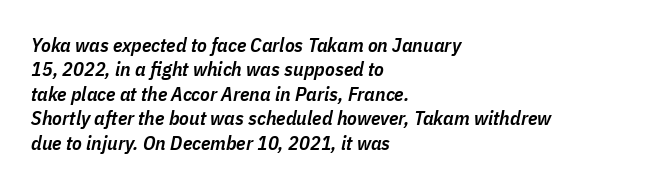
Q: Is the text bold? A: Semi-bold.
Q: Is the text italic (slanted)? A: Yes, it leans right by about 11 degrees.
Q: Is the text underlined? A: No.
Q: How is the paragraph aligned? A: Left-aligned.
Q: Is the spacing between letters normal or unusually wide? A: Normal.
